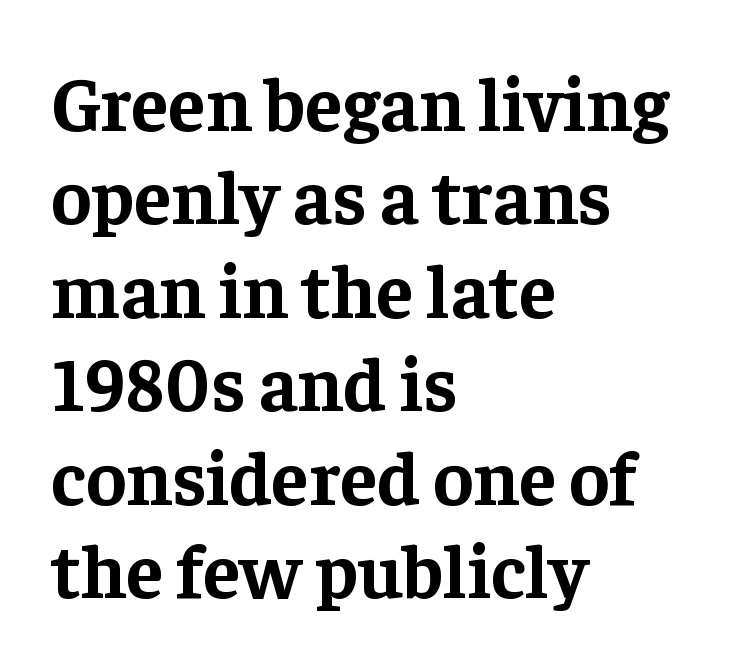
The ragged edge is on the right, which tells us the setting is flush left. Tracking here is standard; glyphs follow each other at the usual distance. The words here are not underlined. The type family on display is of the serif kind. If you drew a line through each stem, it would be perfectly vertical.
